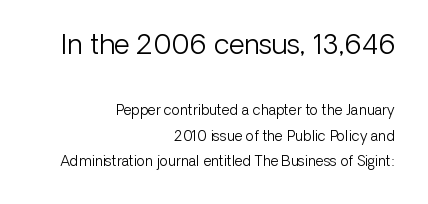
The lettering stays uniformly vertical, giving the passage a roman look. Beneath every word, the page is bare. Note: larger setting up top, smaller setting below. Words appear dense and cohesive because spacing is normal. All the whitespace from short lines collects on the left. The strokes are not fattened; the text isn't bold.
